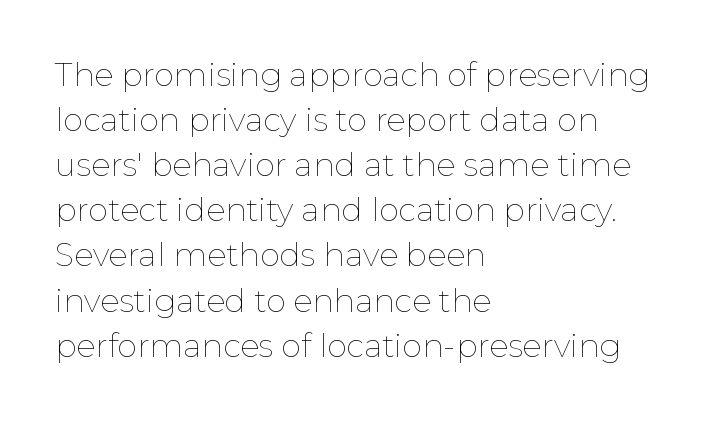
The image shows 32 px thin type, upright; set left-aligned, normal line spacing (1.41x), normal letter spacing, not underlined; low stroke contrast and a medium x-height.
